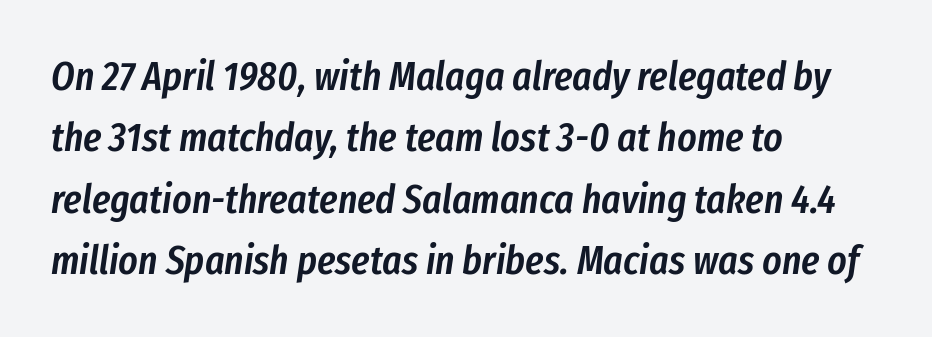
Plain, unruled lines of type. You could call the tracking neutral — neither tight nor loose. Rendered with sloped, italic letterforms. A typesetter would call this proportional, since set widths differ per character.
